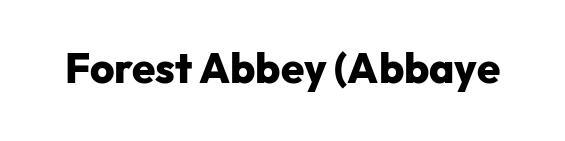
Q: Is the text bold? A: Yes.
Q: Is the text italic (slanted)? A: No, it is upright.
Q: Is the typeface a serif or a sans-serif typeface? A: Sans-serif.
Q: Is the text underlined? A: No.
Q: Is the spacing between letters normal or unusually wide? A: Normal.
Q: Width (condensed, normal, or wide)? A: Normal.
Q: Stroke contrast? A: Low.
Q: x-height? A: Medium.
Q: Monospaced? A: No.
